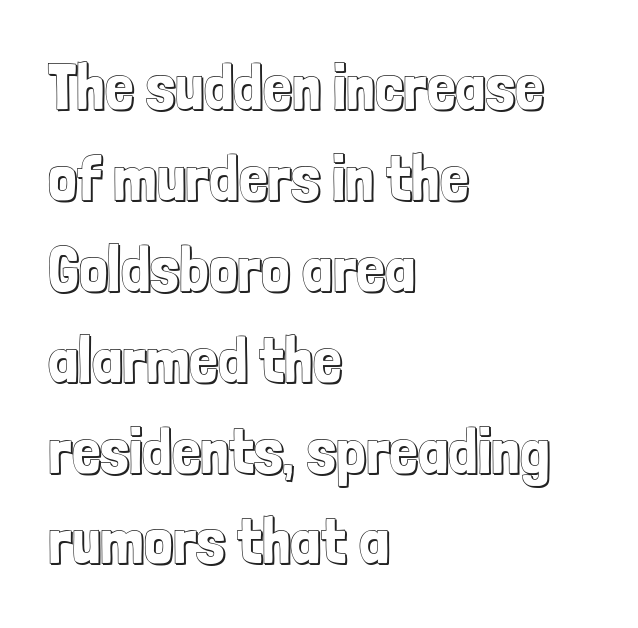
The image shows 64 px condensed type, upright; set left-aligned, normal line spacing (1.42x), normal letter spacing, not underlined; a medium x-height.
